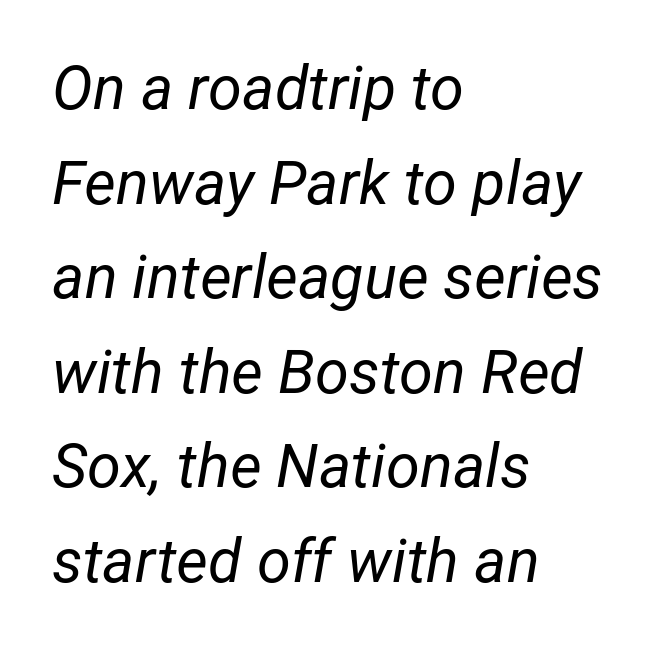
The image shows 61 px regular-weight type, italic (leaning right); set left-aligned, normal line spacing (1.55x), normal letter spacing, not underlined; low stroke contrast and a medium x-height.
